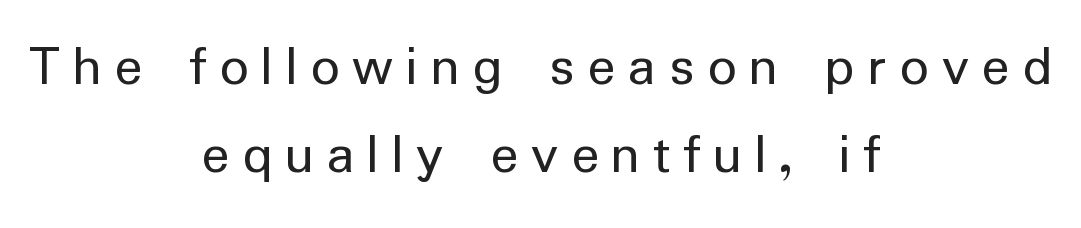
{"serif": "no", "italic": "no", "bold": "no", "weight": "regular", "width": "normal", "stroke_contrast": "low", "x_height": "medium", "monospaced": "no", "underline": "no", "align": "center", "line_spacing": "normal", "line_spacing_ratio": 1.52, "letter_spacing": "wide", "letter_spacing_em": 0.22, "glyph_px": 58}
